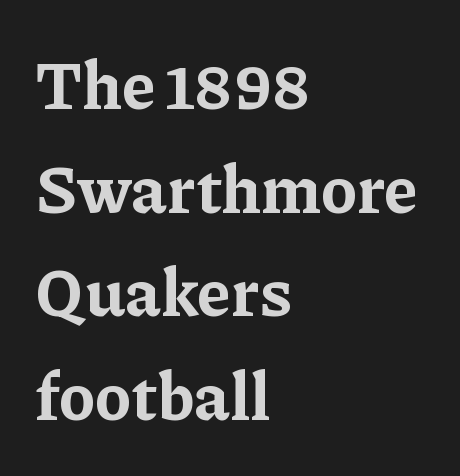
Q: Is the text bold? A: Yes.
Q: Is the text italic (slanted)? A: No, it is upright.
Q: Is the typeface a serif or a sans-serif typeface? A: Serif.
Q: Is the text underlined? A: No.
Q: How is the paragraph aligned? A: Left-aligned.
Q: Is the spacing between letters normal or unusually wide? A: Normal.
Q: Is the spacing between lines tight, normal or loose? A: Normal.
Q: Width (condensed, normal, or wide)? A: Normal.
Q: Stroke contrast? A: Low.
Q: x-height? A: Medium.
Q: Monospaced? A: No.
